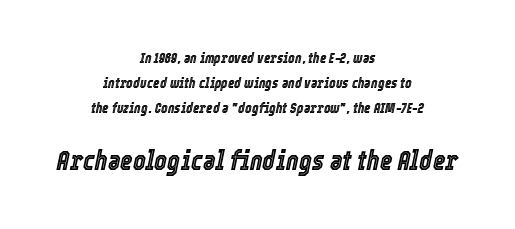
The image shows 27 px text type, italic (leaning right); set centered, line spacing 1.8x, normal letter spacing, not underlined; the second (bottom) block is 1.93x larger.
